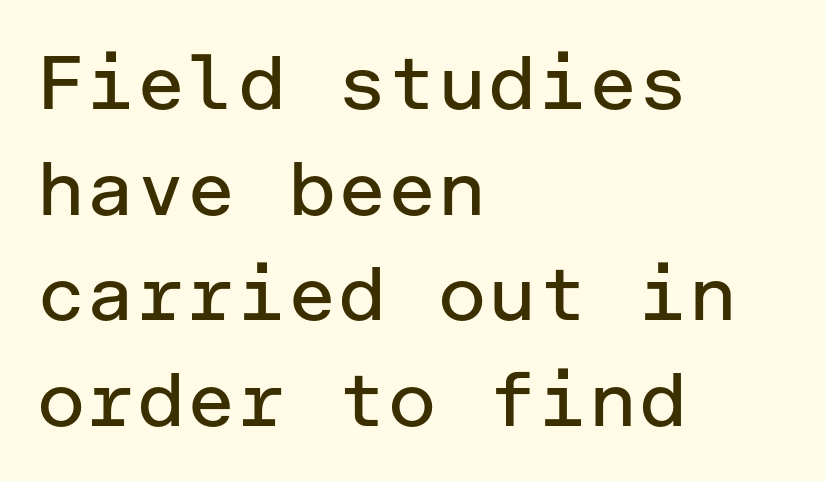
Q: Is the text bold? A: No.
Q: Is the text italic (slanted)? A: No, it is upright.
Q: Is the typeface a serif or a sans-serif typeface? A: Sans-serif.
Q: Is the text underlined? A: No.
Q: How is the paragraph aligned? A: Left-aligned.
Q: Is the spacing between letters normal or unusually wide? A: Normal.
Q: Is the spacing between lines tight, normal or loose? A: Normal.
Q: Width (condensed, normal, or wide)? A: Normal.
Q: Stroke contrast? A: Low.
Q: x-height? A: Medium.
